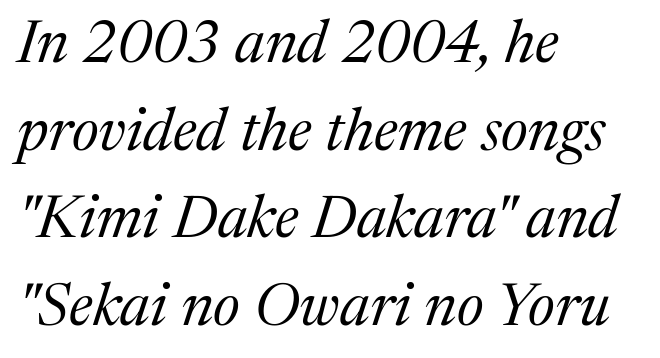
{"serif": "yes", "italic": "yes", "lean": "right", "slant_degrees": 17, "bold": "no", "weight": "regular", "width": "normal", "stroke_contrast": "medium", "x_height": "medium", "monospaced": "no", "underline": "no", "align": "left", "line_spacing": "normal", "line_spacing_ratio": 1.46, "letter_spacing": "normal", "letter_spacing_em": 0.0, "glyph_px": 60}
